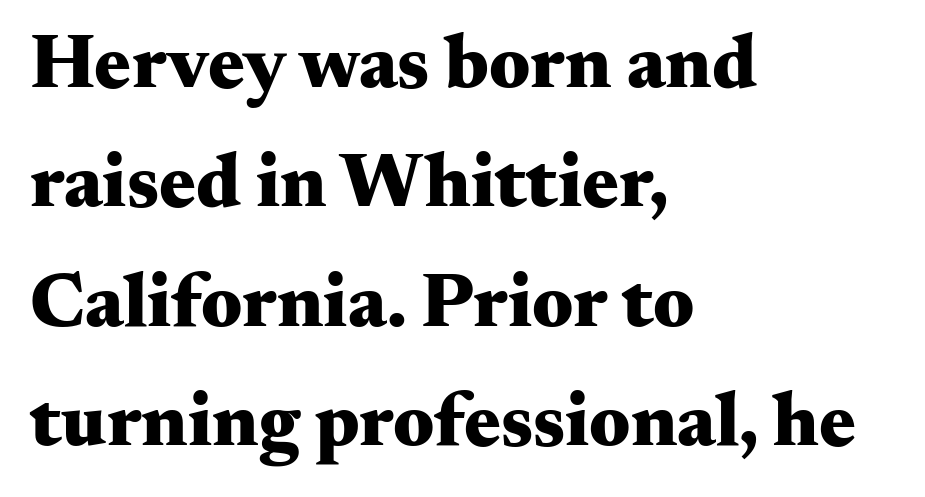
Q: Is the text bold? A: Yes.
Q: Is the text italic (slanted)? A: No, it is upright.
Q: Is the typeface a serif or a sans-serif typeface? A: Serif.
Q: Is the text underlined? A: No.
Q: How is the paragraph aligned? A: Left-aligned.
Q: Is the spacing between letters normal or unusually wide? A: Normal.
Q: Is the spacing between lines tight, normal or loose? A: Normal.
Q: Width (condensed, normal, or wide)? A: Wide.
Q: Stroke contrast? A: Medium.
Q: x-height? A: Small.
Q: Monospaced? A: No.
